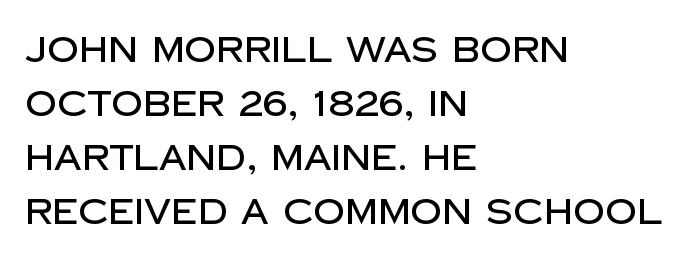
In terms of letterform style, serifs are entirely absent. Descender tails drop into unmarked territory. Posture: vertical. There is no visible air inserted between adjacent glyphs.
